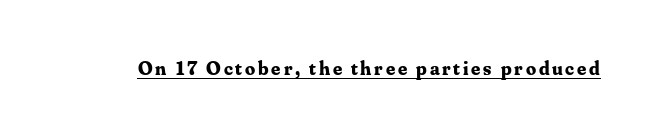
The font's upright variant was chosen for this text. The typesetting leans heavy: a genuine bold. Notice how a bar underscores the lettering throughout.
